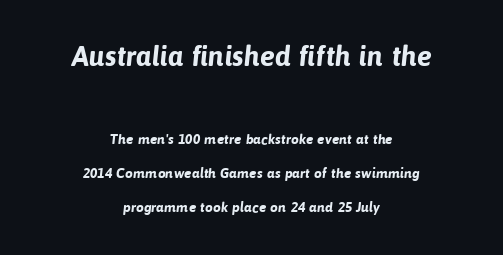
The image shows 28 px bold sans-serif type; set centered, loose line spacing (2.44x), normal letter spacing, not underlined; the first (top) block is 2.0x larger; low stroke contrast and a medium x-height.
